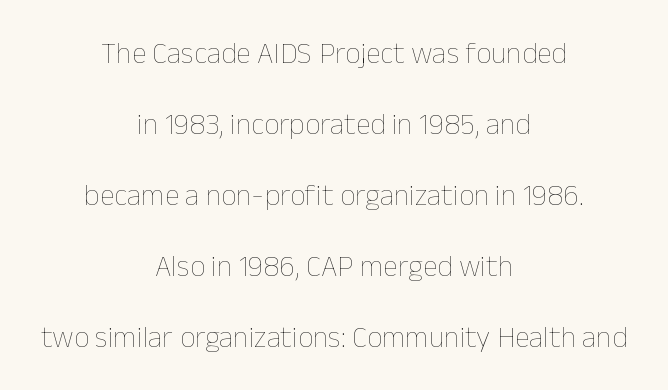
One-word summary of the alignment: center. You could not count columns in this text — the font is proportionally spaced. Characters remain perfectly vertical along every line. The area under the type is left untouched. Line spacing here is loose.
